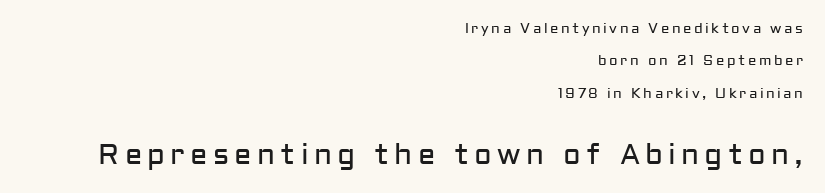
Q: Is the text bold? A: No.
Q: Is the text italic (slanted)? A: No, it is upright.
Q: Is the typeface a serif or a sans-serif typeface? A: Sans-serif.
Q: Is the text underlined? A: No.
Q: How is the paragraph aligned? A: Right-aligned.
Q: Is the spacing between lines tight, normal or loose? A: Loose.
Q: Which block of text is set in a larger size, the first (top) or the second (bottom)? A: The second (bottom) one.
Q: Width (condensed, normal, or wide)? A: Normal.
Q: Stroke contrast? A: Low.
Q: x-height? A: Medium.
Q: Monospaced? A: No.
